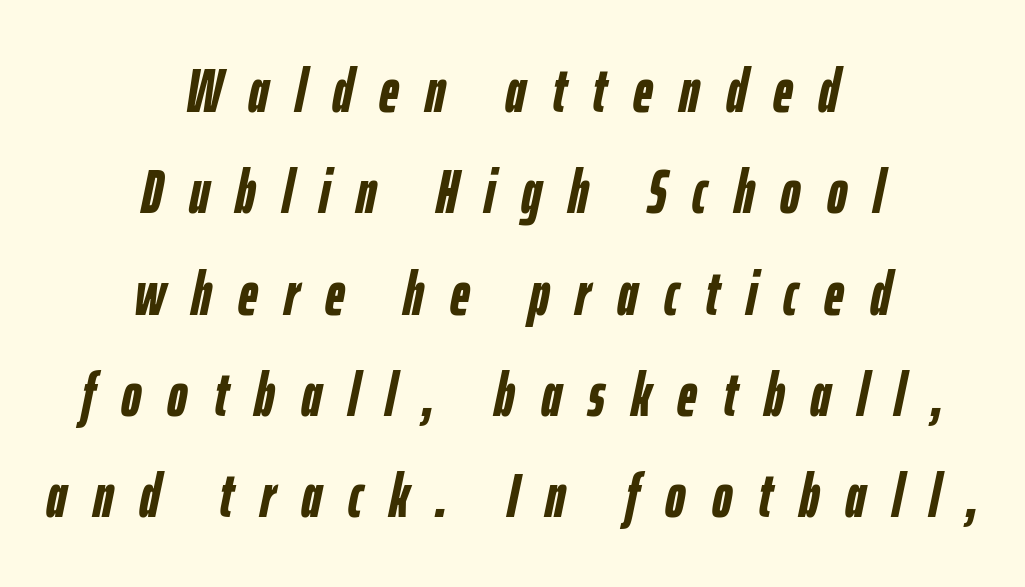
{"italic": "yes", "lean": "right", "slant_degrees": 12, "bold": "yes", "weight": "semibold", "width": "condensed", "stroke_contrast": "low", "x_height": "medium", "monospaced": "no", "underline": "no", "align": "center", "line_spacing": "normal", "line_spacing_ratio": 1.66, "letter_spacing": "wide", "letter_spacing_em": 0.43, "glyph_px": 61}
